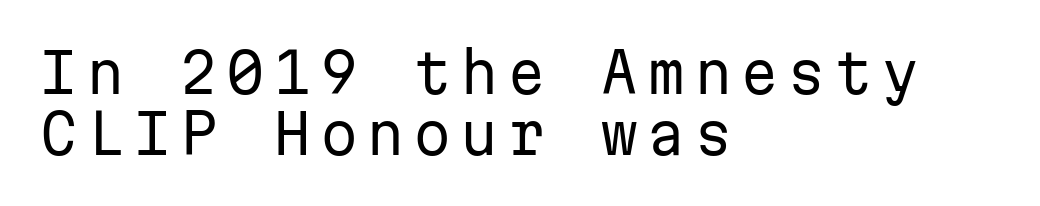
Q: Is the text bold? A: No.
Q: Is the text italic (slanted)? A: No, it is upright.
Q: Is the typeface a serif or a sans-serif typeface? A: Sans-serif.
Q: Is the text underlined? A: No.
Q: How is the paragraph aligned? A: Left-aligned.
Q: Is the spacing between lines tight, normal or loose? A: Tight.
Q: Width (condensed, normal, or wide)? A: Normal.
Q: Stroke contrast? A: Low.
Q: x-height? A: Medium.
Q: Monospaced? A: Yes.
